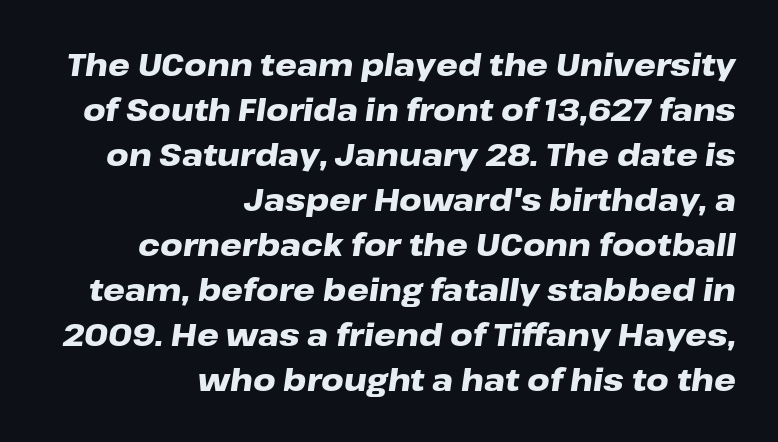
{"italic": "yes", "lean": "right", "slant_degrees": 8, "bold": "yes", "weight": "heavy", "width": "wide", "stroke_contrast": "low", "x_height": "medium", "monospaced": "no", "underline": "no", "align": "right", "line_spacing": "normal", "line_spacing_ratio": 1.45, "letter_spacing": "normal", "letter_spacing_em": 0.0, "glyph_px": 31}
